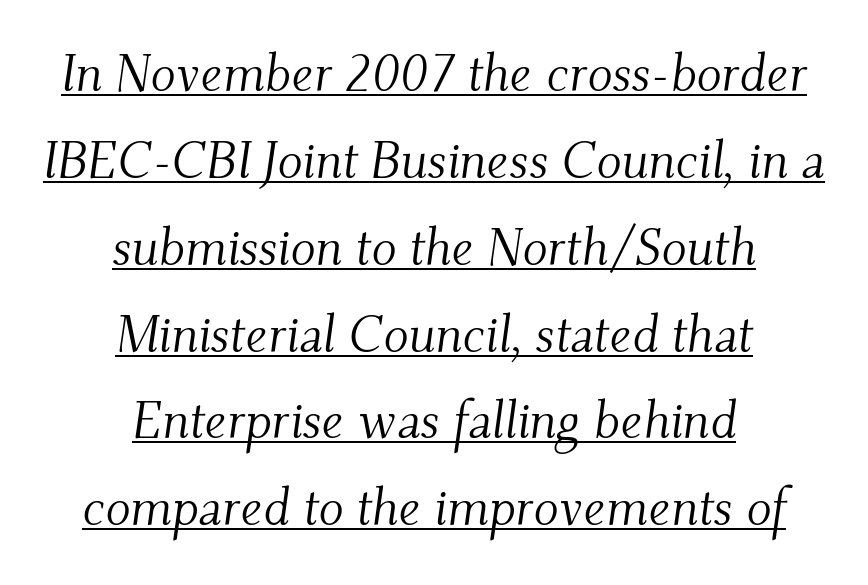
The image shows 52 px light serif type, italic (leaning right); set centered, normal line spacing (1.67x), normal letter spacing, underlined; medium stroke contrast and a small x-height.
